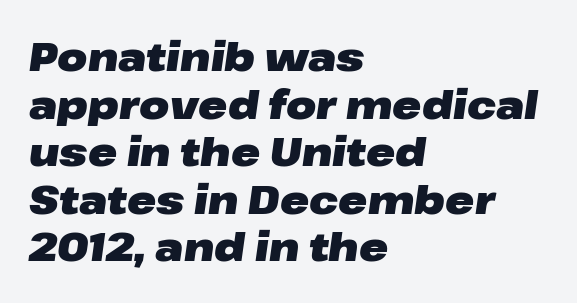
Does the lettering tilt? It does — this is italic. These lines are rendered in a variable-pitch font. Between one letter and the next there's only the usual sliver of space. The foot of each line stays bare and open. The rendering anchors every line to the left-hand side. The typesetting leans heavy: a genuine bold.
